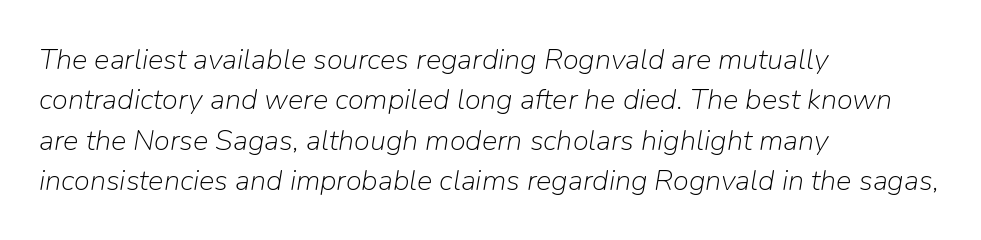
There is no visible air inserted between adjacent glyphs. Compared with ordinary roman type, these characters are visibly tilted. Check the space under the baseline: it is left empty. Alignment: flush left. Successive baselines arrive at the customary interval.
